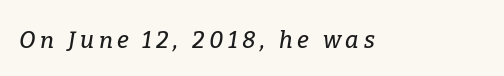
Honestly, there is no underline to notice here at all. The font's italic variant was chosen for this text. Glyph-to-glyph distance is far greater than everyday printed text.
